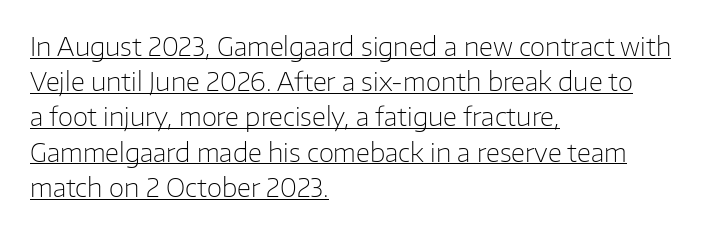
Q: Is the text bold? A: No.
Q: Is the text italic (slanted)? A: No, it is upright.
Q: Is the text underlined? A: Yes.
Q: How is the paragraph aligned? A: Left-aligned.
Q: Is the spacing between letters normal or unusually wide? A: Normal.
Q: Is the spacing between lines tight, normal or loose? A: Normal.
